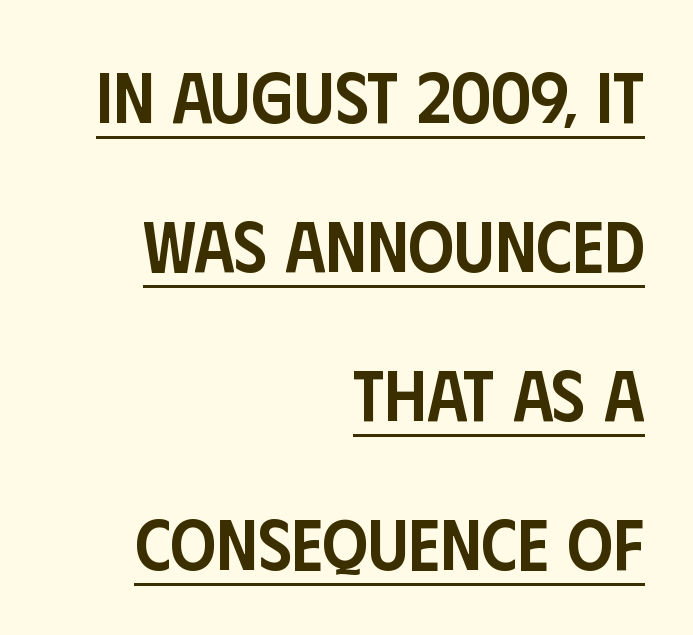
{"serif": "no", "italic": "no", "bold": "semi", "weight": "semibold", "width": "condensed", "stroke_contrast": "low", "x_height": "large", "monospaced": "no", "underline": "yes", "align": "right", "line_spacing": "loose", "line_spacing_ratio": 2.07, "letter_spacing": "normal", "letter_spacing_em": 0.0, "glyph_px": 72}
